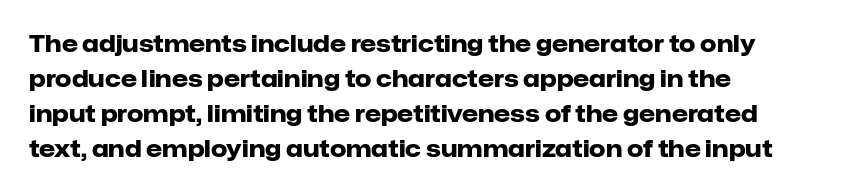
{"italic": "no", "bold": "yes", "underline": "no", "align": "left", "line_spacing": "normal", "line_spacing_ratio": 1.52, "letter_spacing": "normal", "letter_spacing_em": 0.0, "glyph_px": 23}
